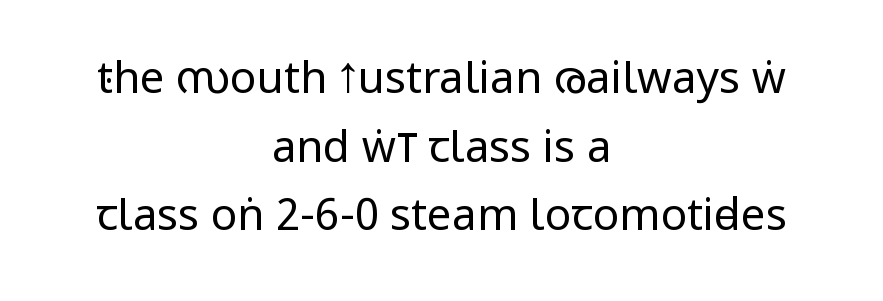
The image shows 44 px regular-weight, condensed sans-serif type, upright; set centered, normal line spacing (1.56x), normal letter spacing, not underlined; low stroke contrast and a large x-height.
